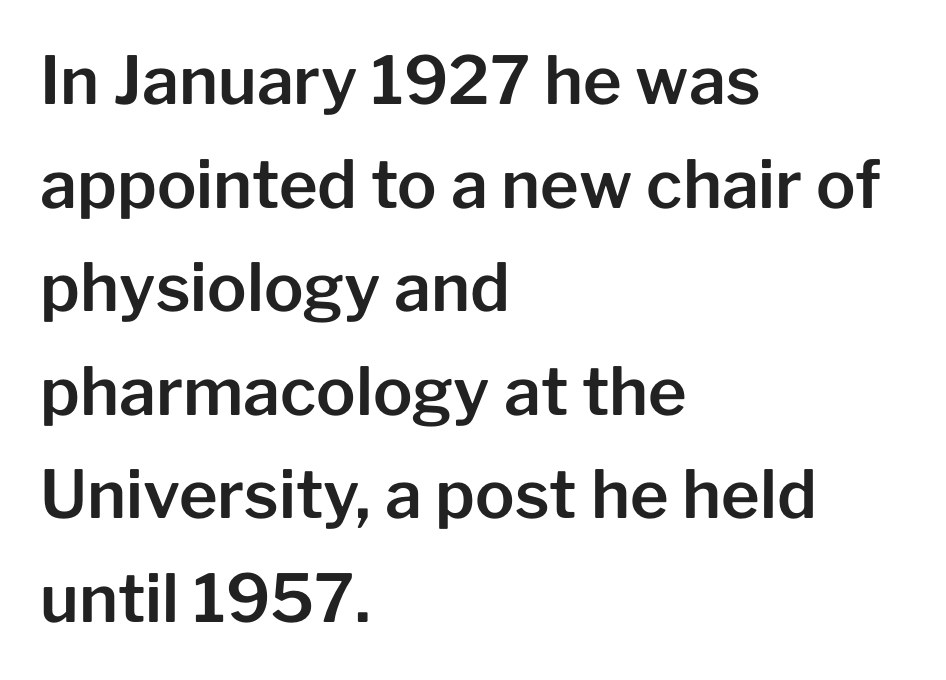
The image shows 66 px sans-serif type, upright; set left-aligned, normal line spacing (1.57x), normal letter spacing, not underlined; low stroke contrast and a medium x-height.
